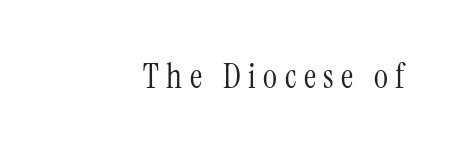
Short and long lines alike share a common ending point at right. In terms of letterspacing, this is a distinctly airy, spread setting. Observe the serifs anchoring each vertical stroke in this sample. Is there any slant? The stems are plumb. The letters advance in unequal steps, a hallmark of proportional type. Any mark beneath the type? The region is blank.
